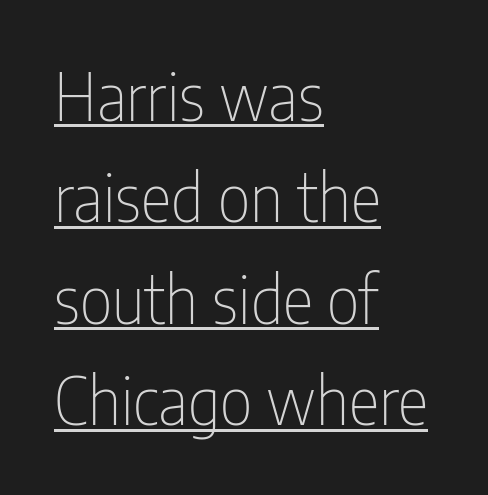
{"serif": "no", "italic": "no", "bold": "no", "weight": "thin", "width": "condensed", "stroke_contrast": "low", "x_height": "medium", "monospaced": "no", "underline": "yes", "align": "left", "line_spacing": "normal", "line_spacing_ratio": 1.56, "letter_spacing": "normal", "letter_spacing_em": 0.0, "glyph_px": 65}
